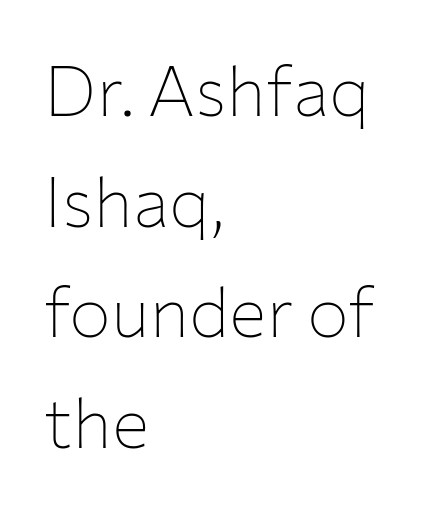
Stroke mass is kept to a normal reading level or below. What's the leading like? Ordinary, nothing unusual. The letterforms sit shoulder to shoulder at normal distance. Posture: vertical. No feet cap the strokes, marking this as sans-serif type.
